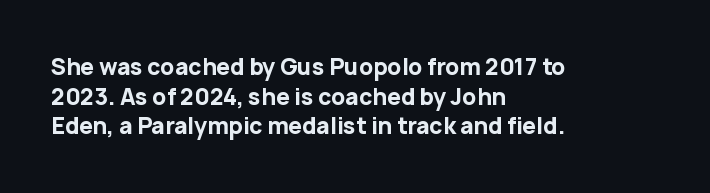
{"italic": "no", "bold": "yes", "underline": "no", "align": "left", "line_spacing": "normal", "line_spacing_ratio": 1.35, "letter_spacing": "normal", "letter_spacing_em": 0.0, "glyph_px": 22}
